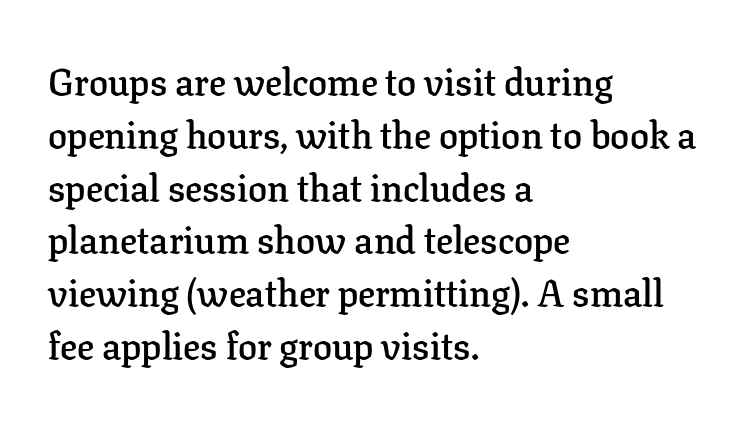
The image shows 38 px semibold serif type, upright; set left-aligned, normal line spacing (1.39x), normal letter spacing, not underlined; low stroke contrast and a medium x-height.
